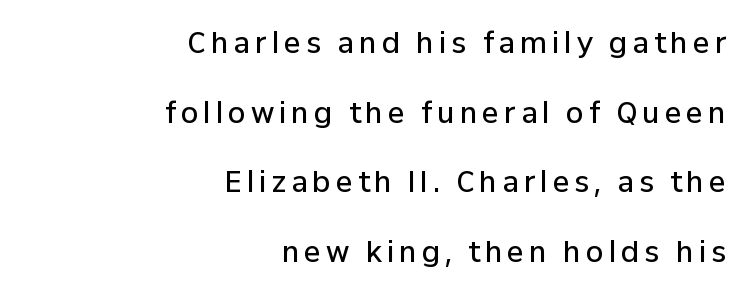
Note the varied advance widths — an 'i' is clearly narrower than an 'm'. A clean baseline with only descenders dipping below it. Rows of type keep a wide berth in the vertical direction. Typeset ragged left — the right edge is the straight one. Ascenders rise straight up at ninety degrees.
